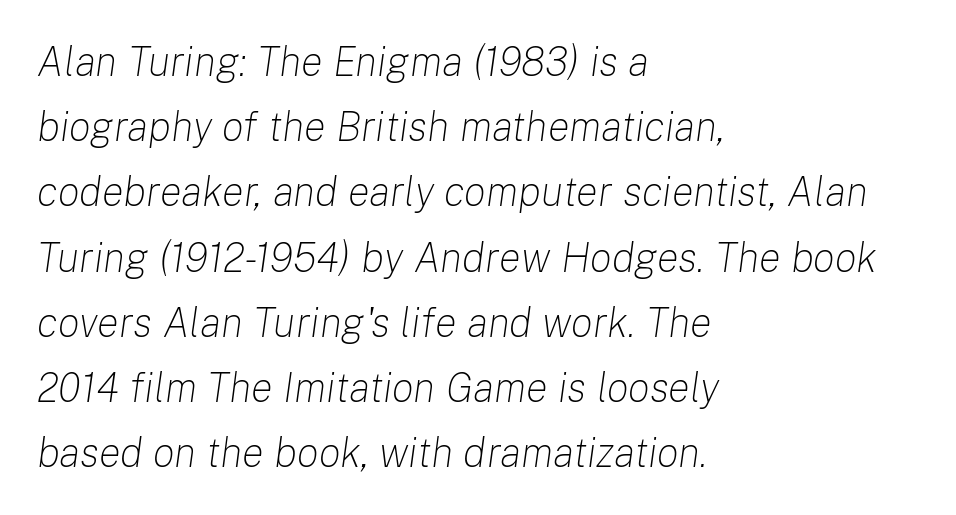
The vertical gap from one line to the next is medium. This is oblique type, the kind used for emphasis or titles. This sample is left-justified, so line endings fall wherever the words run out. These lines are rendered in a variable-pitch font.
